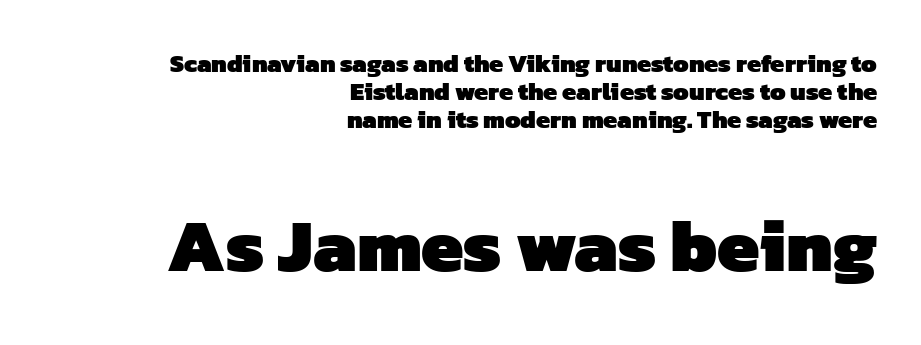
Nobody touched the tracking dial on this one. Reading down the column, the eye jumps only a short way to each next line. Compare the two chunks: the lower has the greater cap height. The rendering uses natural spacing where letterforms have individual widths.
